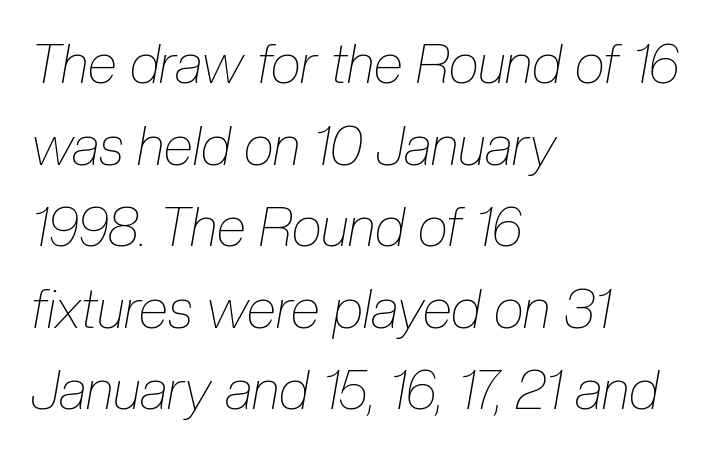
Q: Is the text bold? A: No.
Q: Is the text italic (slanted)? A: Yes, it leans right by about 10 degrees.
Q: Is the text underlined? A: No.
Q: How is the paragraph aligned? A: Left-aligned.
Q: Is the spacing between letters normal or unusually wide? A: Normal.
Q: Is the spacing between lines tight, normal or loose? A: Normal.
Q: Width (condensed, normal, or wide)? A: Condensed.
Q: Stroke contrast? A: Low.
Q: x-height? A: Medium.
Q: Monospaced? A: No.
